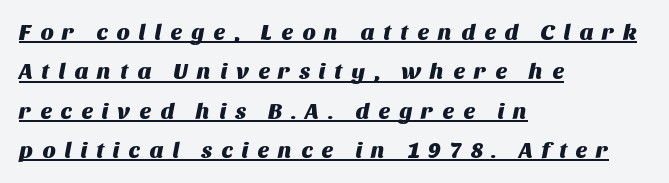
The image shows 23 px text type; set left-aligned, line spacing 1.71x, unusually wide letter spacing (+0.37 em), underlined.
